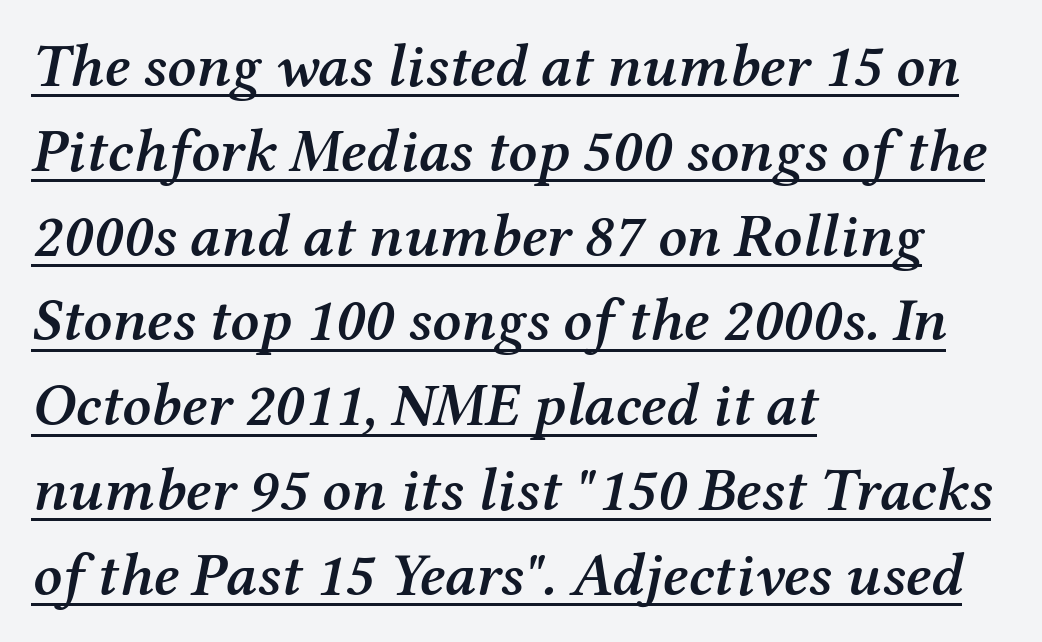
Glyph-to-glyph distance matches everyday printed text. Does a line run under the words? Yes, clearly. This is moderately heavy type, rendered in semibold. Every character sits at an angle, as italics do. These lines sit exactly where default settings would place them.
